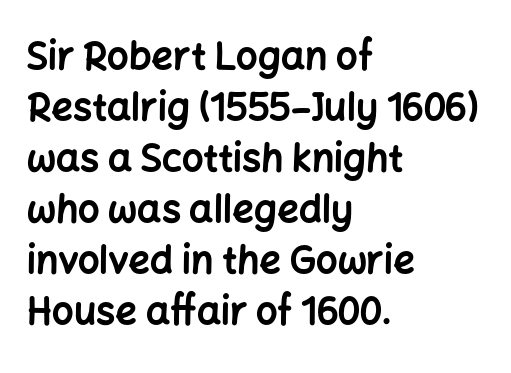
The text was rendered using a sans face with plain stroke endings. The lines sit at an ordinary, default distance from one another. Glance below the letters and you will spot only blank space. Its strokes are broad and dark, the hallmark of bold type.
